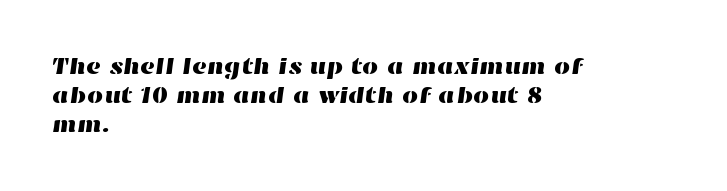
Glyph-to-glyph distance matches everyday printed text. Short and long lines alike share a common starting point at left. Check the space under the baseline: it is left empty. These lines sit exactly where default settings would place them.
